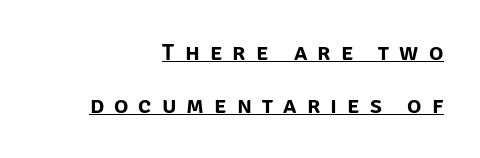
The image shows 24 px text type, upright; set right-aligned, loose line spacing (2.19x), unusually wide letter spacing (+0.42 em), underlined.
